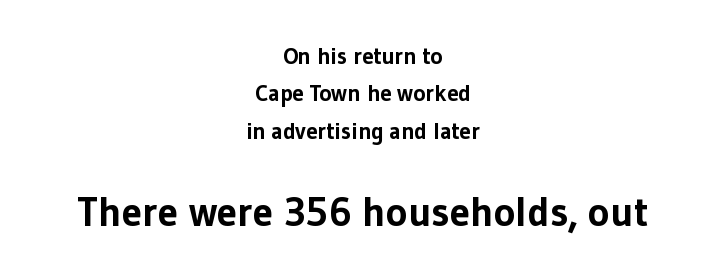
These lines keep a tight, regular rhythm from letter to letter. Words float on clear page, feet unadorned. Regular leading. The emphasis by scale lands on block number two, below. Neither beginnings nor endings align; midpoints do. The face used here is proportionally spaced, like ordinary book or web type.
